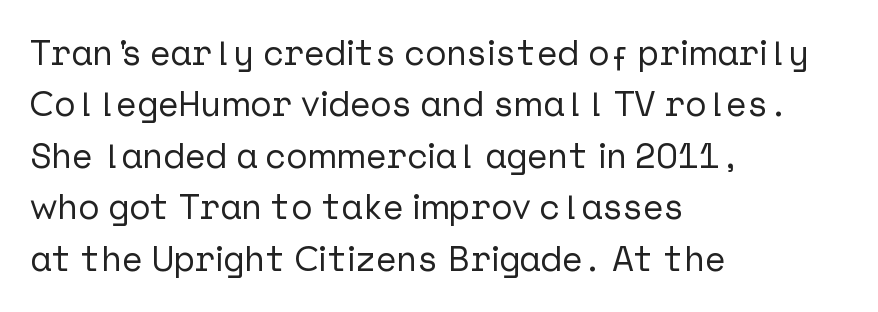
Every row of glyphs begins at an identical x-position on the left. Characters remain perfectly vertical along every line. Compared with typical paragraphs, the rows here are spaced about the same. Beneath every word, the page is bare. The characters display no serif detailing; their extremities are plain. Students, note that the glyphs here touch the page at normal intervals.
